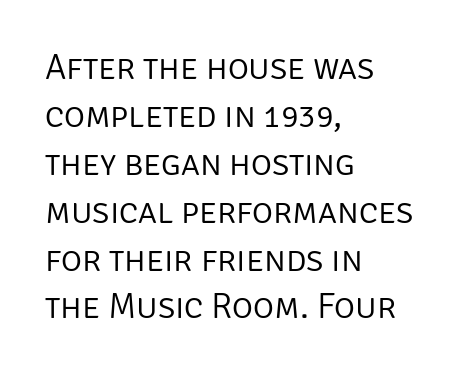
Q: Is the text bold? A: No.
Q: Is the text italic (slanted)? A: No, it is upright.
Q: Is the typeface a serif or a sans-serif typeface? A: Sans-serif.
Q: Is the text underlined? A: No.
Q: How is the paragraph aligned? A: Left-aligned.
Q: Is the spacing between letters normal or unusually wide? A: Normal.
Q: Is the spacing between lines tight, normal or loose? A: Normal.
Q: Width (condensed, normal, or wide)? A: Normal.
Q: Stroke contrast? A: Low.
Q: x-height? A: Large.
Q: Monospaced? A: No.
